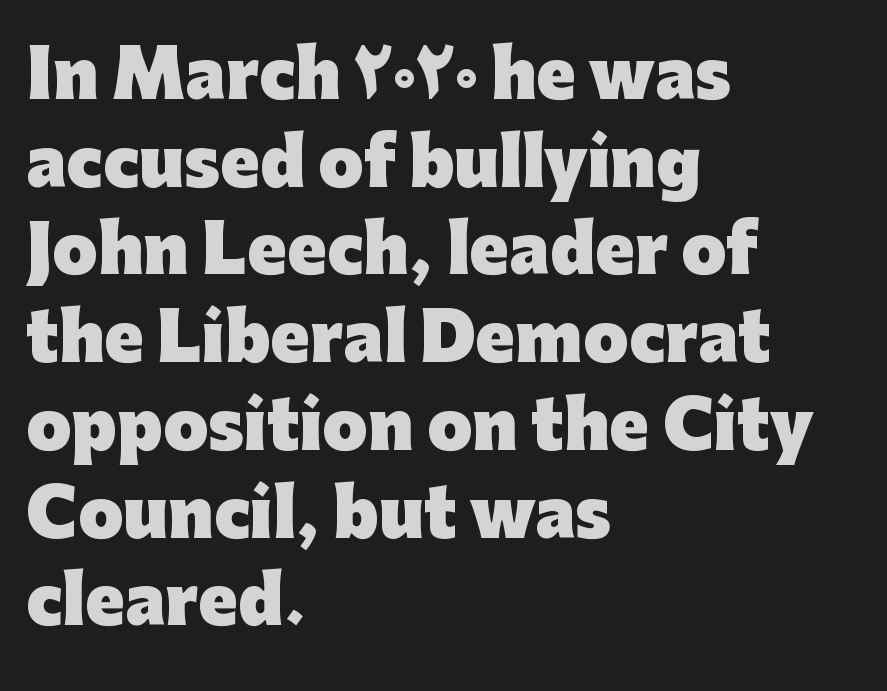
Q: Is the text bold? A: Yes.
Q: Is the text italic (slanted)? A: No, it is upright.
Q: Is the typeface a serif or a sans-serif typeface? A: Sans-serif.
Q: Is the text underlined? A: No.
Q: How is the paragraph aligned? A: Left-aligned.
Q: Is the spacing between letters normal or unusually wide? A: Normal.
Q: Is the spacing between lines tight, normal or loose? A: Normal.
Q: Width (condensed, normal, or wide)? A: Normal.
Q: Stroke contrast? A: Low.
Q: x-height? A: Medium.
Q: Monospaced? A: No.
